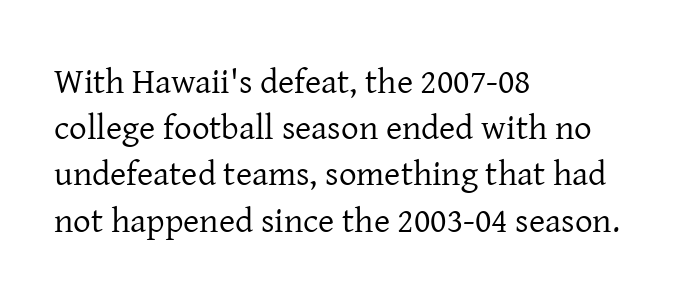
Q: Is the text bold? A: No.
Q: Is the text italic (slanted)? A: No, it is upright.
Q: Is the typeface a serif or a sans-serif typeface? A: Serif.
Q: Is the text underlined? A: No.
Q: How is the paragraph aligned? A: Left-aligned.
Q: Is the spacing between letters normal or unusually wide? A: Normal.
Q: Is the spacing between lines tight, normal or loose? A: Normal.
Q: Width (condensed, normal, or wide)? A: Normal.
Q: Stroke contrast? A: Low.
Q: x-height? A: Medium.
Q: Monospaced? A: No.
